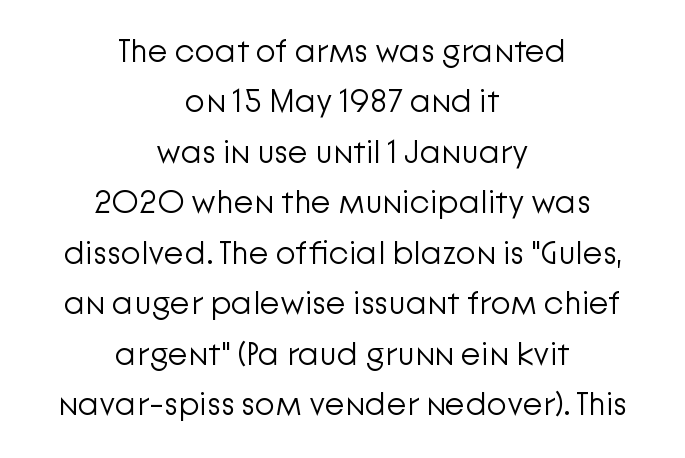
{"serif": "no", "italic": "no", "bold": "no", "weight": "light", "width": "normal", "stroke_contrast": "low", "x_height": "medium", "monospaced": "no", "underline": "no", "align": "center", "line_spacing": "normal", "line_spacing_ratio": 1.53, "letter_spacing": "normal", "letter_spacing_em": 0.0, "glyph_px": 33}
